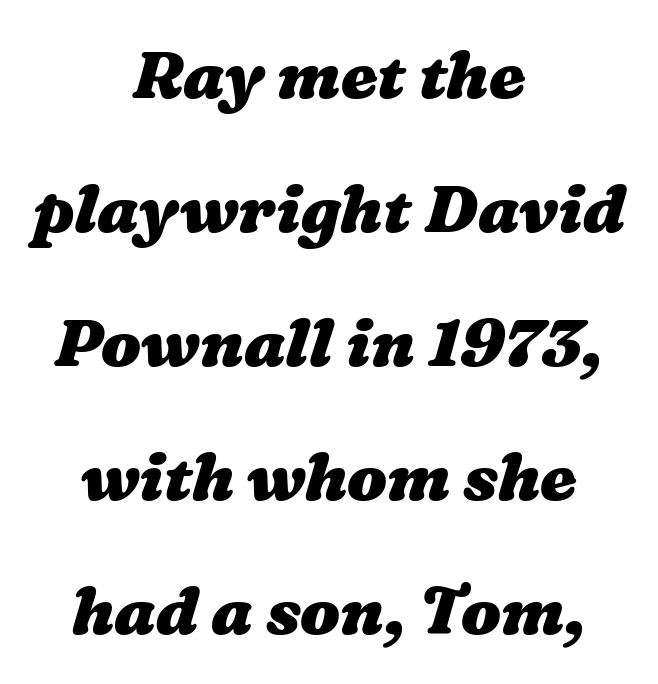
These lines stack symmetrically, like a column narrowing and widening about its center. You could not count columns in this text — the font is proportionally spaced. This block would shrink considerably if given ordinary leading; it's expanded now. Honestly, there is no underline to notice here at all. These lines carry a lot of weight — the face is fully bold. No extra tracking has been applied to these lines.
